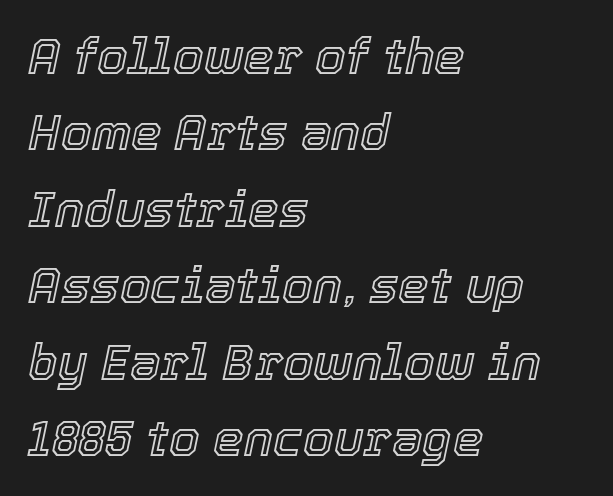
The vertical gap from one line to the next is medium. Underline: absent. The paragraph has a hard left edge and a soft right edge. It's the slanting kind of type. In terms of letterspacing, this is plain default setting.
